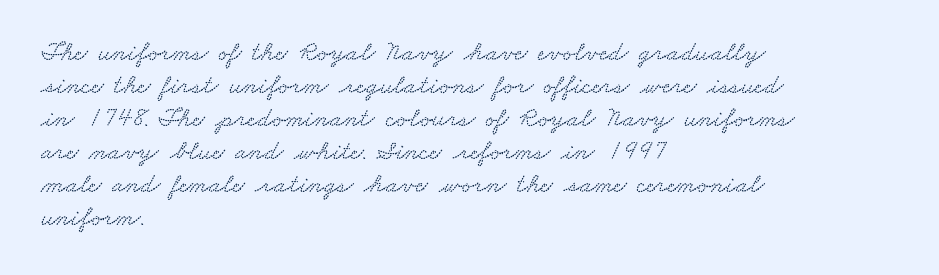
The image shows 27 px text type; set left-aligned, line spacing 1.22x, normal letter spacing, not underlined.
